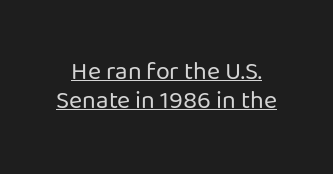
The image shows 25 px text type, upright; set tight line spacing (1.15x), normal letter spacing, underlined.
